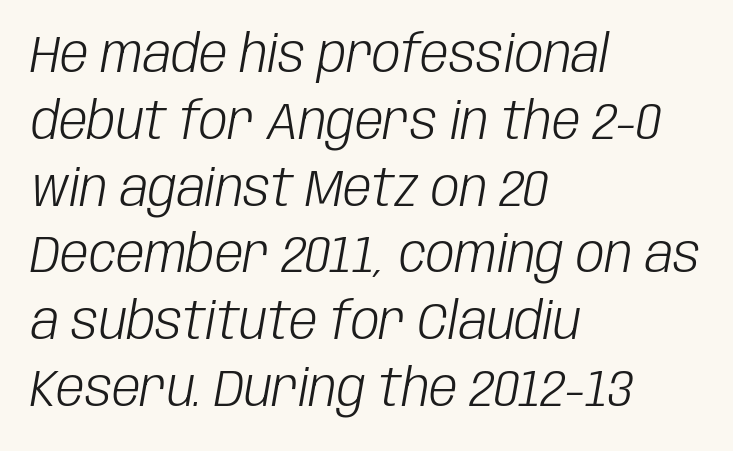
The paragraph has a hard left edge and a soft right edge. Think of a printed novel: that variable character pitch is what you see here. The typography opts for an oblique posture over an upright one. You could call the tracking neutral — neither tight nor loose. Clear beneath every line of the passage.
